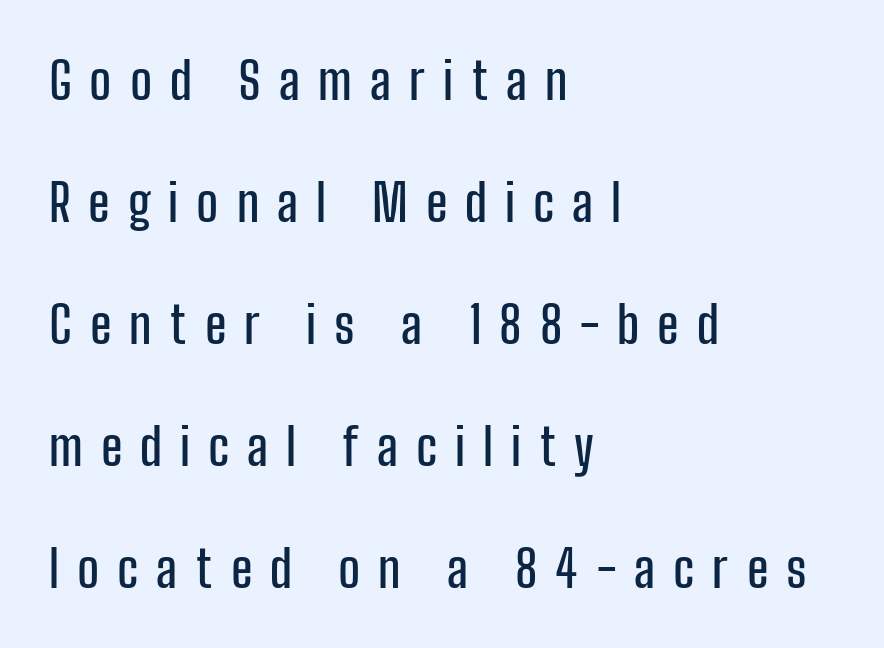
The image shows 51 px condensed sans-serif type, upright; set left-aligned, loose line spacing (2.39x), unusually wide letter spacing (+0.35 em), not underlined; low stroke contrast and a medium x-height.
